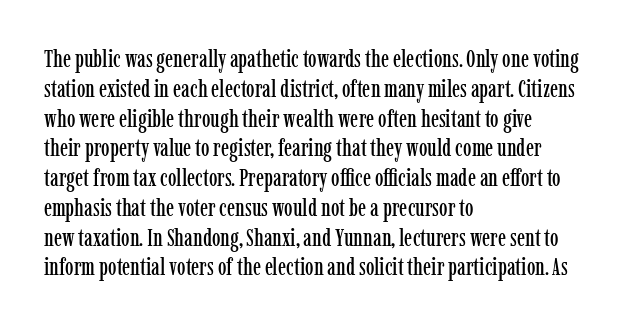
Q: Is the text italic (slanted)? A: No, it is upright.
Q: Is the text underlined? A: No.
Q: How is the paragraph aligned? A: Left-aligned.
Q: Is the spacing between letters normal or unusually wide? A: Normal.
